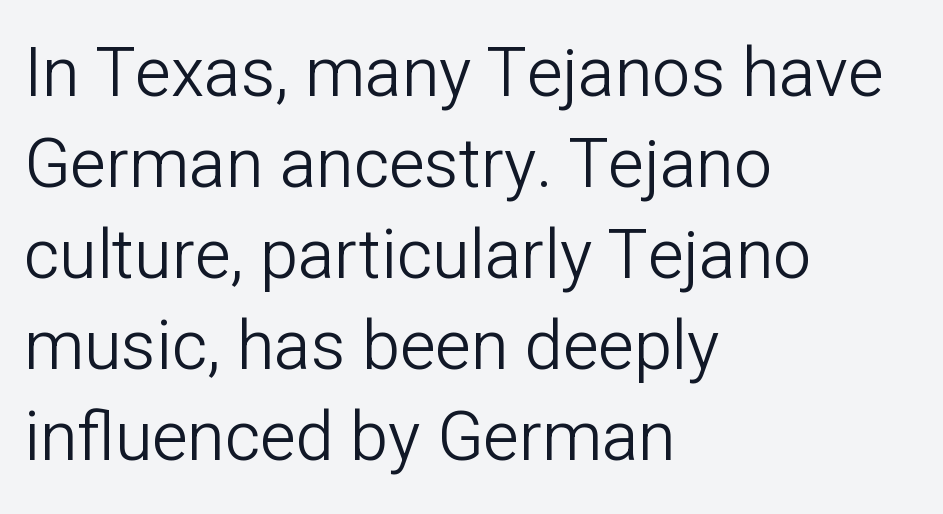
Q: Is the text bold? A: No.
Q: Is the text italic (slanted)? A: No, it is upright.
Q: Is the typeface a serif or a sans-serif typeface? A: Sans-serif.
Q: Is the text underlined? A: No.
Q: How is the paragraph aligned? A: Left-aligned.
Q: Is the spacing between letters normal or unusually wide? A: Normal.
Q: Is the spacing between lines tight, normal or loose? A: Normal.
Q: Width (condensed, normal, or wide)? A: Normal.
Q: Stroke contrast? A: Low.
Q: x-height? A: Medium.
Q: Monospaced? A: No.
